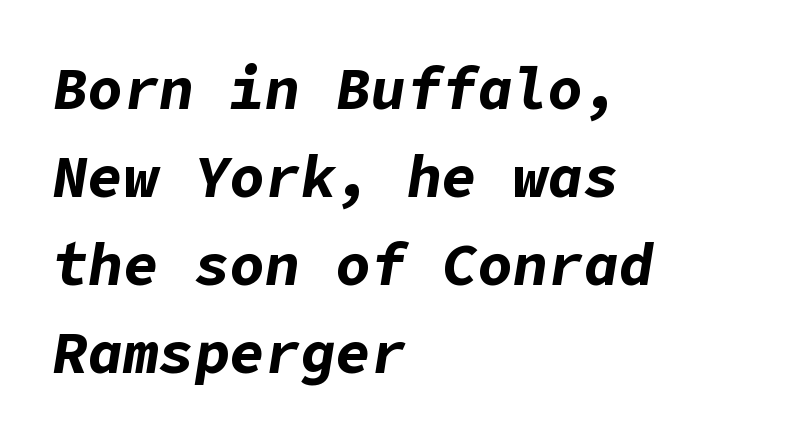
{"italic": "yes", "lean": "right", "slant_degrees": 9, "bold": "yes", "weight": "bold", "width": "normal", "stroke_contrast": "low", "x_height": "medium", "underline": "no", "align": "left", "line_spacing": "normal", "line_spacing_ratio": 1.49, "letter_spacing": "normal", "letter_spacing_em": 0.0, "glyph_px": 59}
